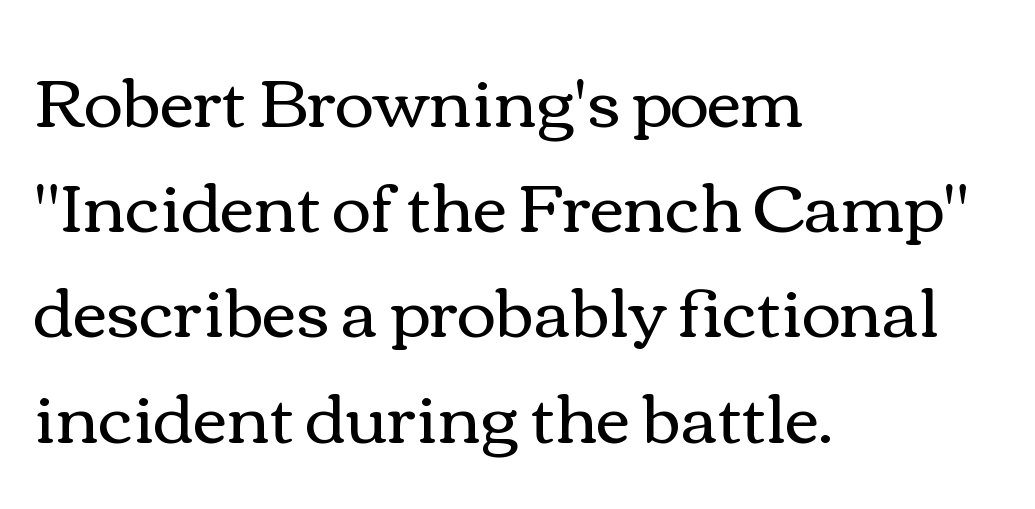
Q: Is the text bold? A: No.
Q: Is the text italic (slanted)? A: No, it is upright.
Q: Is the text underlined? A: No.
Q: How is the paragraph aligned? A: Left-aligned.
Q: Is the spacing between letters normal or unusually wide? A: Normal.
Q: Is the spacing between lines tight, normal or loose? A: Normal.
Q: Width (condensed, normal, or wide)? A: Wide.
Q: Stroke contrast? A: Medium.
Q: x-height? A: Medium.
Q: Monospaced? A: No.
